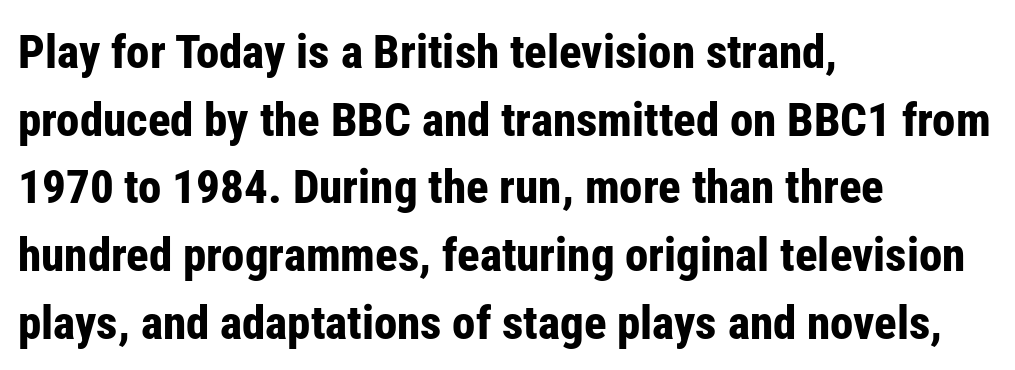
{"serif": "no", "italic": "no", "bold": "yes", "weight": "bold", "width": "condensed", "stroke_contrast": "low", "x_height": "medium", "monospaced": "no", "underline": "no", "align": "left", "line_spacing": "normal", "line_spacing_ratio": 1.44, "letter_spacing": "normal", "letter_spacing_em": 0.0, "glyph_px": 47}
